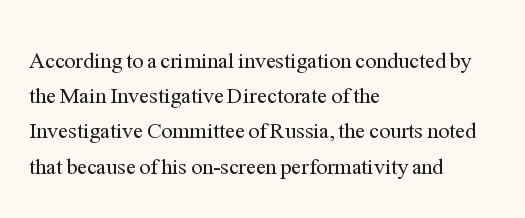
A quiet, ordinary-to-light weight characterises the typeface. Default kerning and tracking; the words read as compact shapes. These lines stack with their left ends in a neat column. The leading is moderate, giving the passage an even texture.
